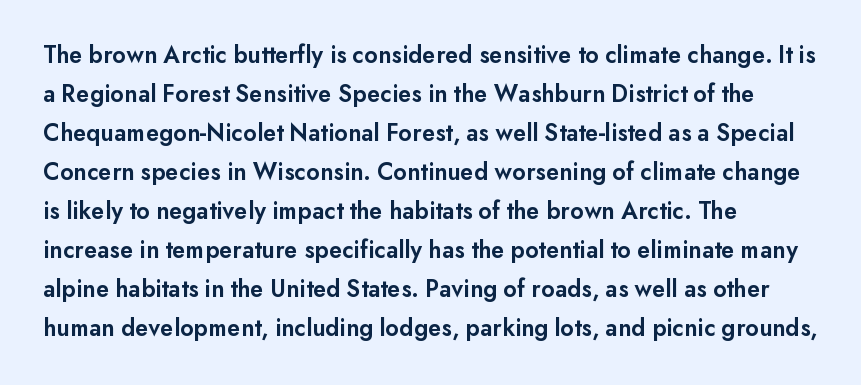
Q: Is the text bold? A: Semi-bold.
Q: Is the text italic (slanted)? A: No, it is upright.
Q: Is the text underlined? A: No.
Q: How is the paragraph aligned? A: Left-aligned.
Q: Is the spacing between letters normal or unusually wide? A: Normal.
Q: Is the spacing between lines tight, normal or loose? A: Normal.
